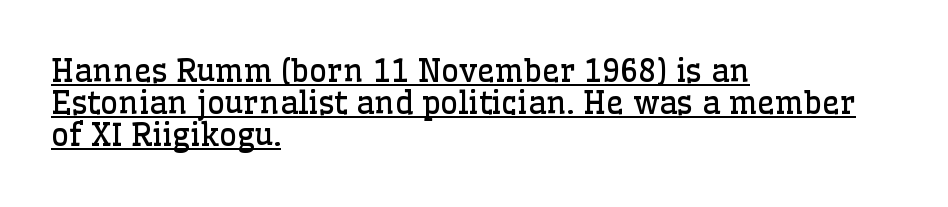
You could not count columns in this text — the font is proportionally spaced. Default kerning and tracking; the words read as compact shapes. Type style note: has serifs. Underline: present.
